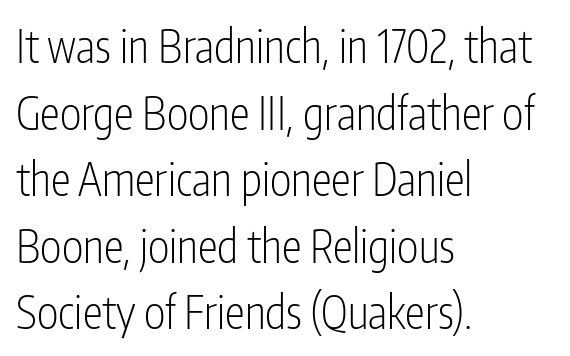
Q: Is the text bold? A: No.
Q: Is the text italic (slanted)? A: No, it is upright.
Q: Is the typeface a serif or a sans-serif typeface? A: Sans-serif.
Q: Is the text underlined? A: No.
Q: How is the paragraph aligned? A: Left-aligned.
Q: Is the spacing between letters normal or unusually wide? A: Normal.
Q: Is the spacing between lines tight, normal or loose? A: Normal.
Q: Width (condensed, normal, or wide)? A: Condensed.
Q: Stroke contrast? A: Low.
Q: x-height? A: Medium.
Q: Monospaced? A: No.
